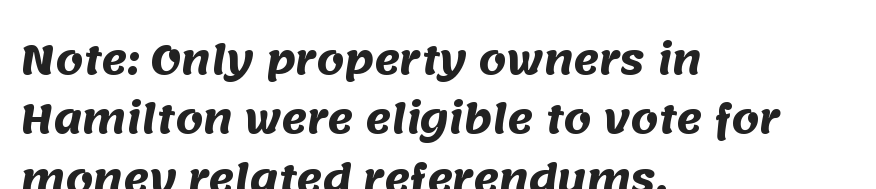
The image shows 39 px heavy sans-serif type; set left-aligned, normal line spacing (1.52x), normal letter spacing, not underlined; medium stroke contrast and a large x-height.
